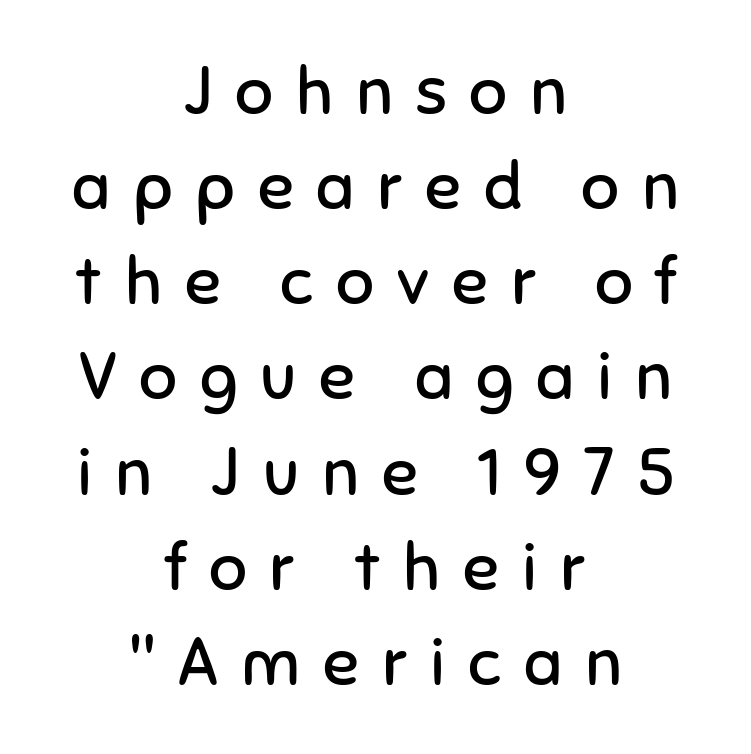
The paragraph shown floats in the horizontal middle. Compared with typical paragraphs, the rows here are spaced about the same. Spacing verdict: proportional, widths tailored to each character. Letters have the restrained weight of plain body copy at most.
